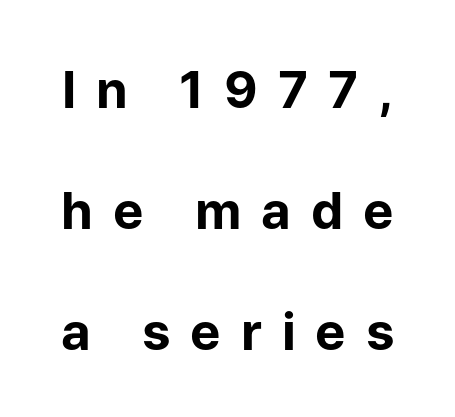
Q: Is the text bold? A: Yes.
Q: Is the text italic (slanted)? A: No, it is upright.
Q: Is the typeface a serif or a sans-serif typeface? A: Sans-serif.
Q: Is the text underlined? A: No.
Q: Is the spacing between letters normal or unusually wide? A: Unusually wide.
Q: Is the spacing between lines tight, normal or loose? A: Loose.
Q: Width (condensed, normal, or wide)? A: Normal.
Q: Stroke contrast? A: Low.
Q: x-height? A: Medium.
Q: Monospaced? A: No.
